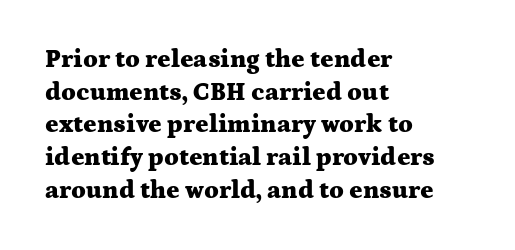
{"italic": "no", "bold": "yes", "underline": "no", "align": "left", "line_spacing": "normal", "line_spacing_ratio": 1.31, "letter_spacing": "normal", "letter_spacing_em": 0.0, "glyph_px": 25}
